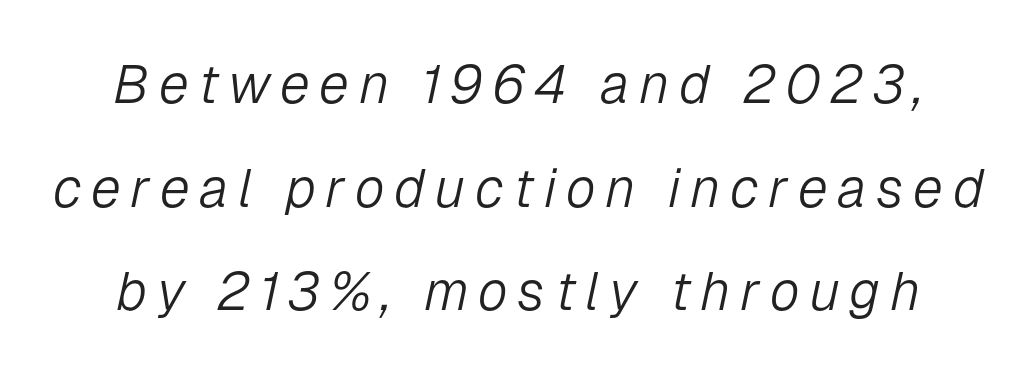
Compared with typical paragraphs, the rows here are farther apart. Does the lettering tilt? It does — this is italic. The zone under the glyphs is completely vacant. Heft: none added — not bold.
